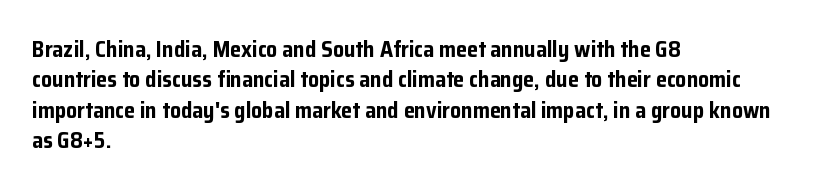
The image shows 22 px bold type, upright; set left-aligned, normal line spacing (1.38x), normal letter spacing, not underlined.
